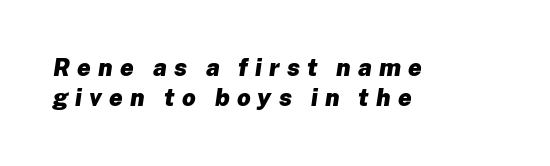
{"italic": "yes", "lean": "right", "slant_degrees": 8, "bold": "yes", "underline": "no", "align": "left", "line_spacing": "normal", "line_spacing_ratio": 1.26, "letter_spacing": "wide", "letter_spacing_em": 0.3, "glyph_px": 24}
